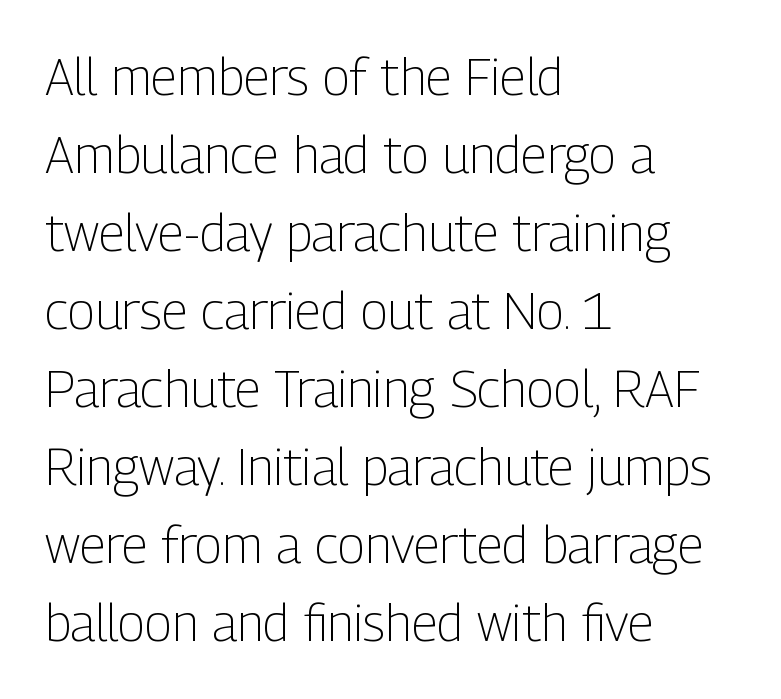
{"serif": "no", "italic": "no", "bold": "no", "weight": "light", "width": "condensed", "stroke_contrast": "low", "x_height": "medium", "monospaced": "no", "underline": "no", "align": "left", "line_spacing": "normal", "line_spacing_ratio": 1.53, "letter_spacing": "normal", "letter_spacing_em": 0.0, "glyph_px": 51}
